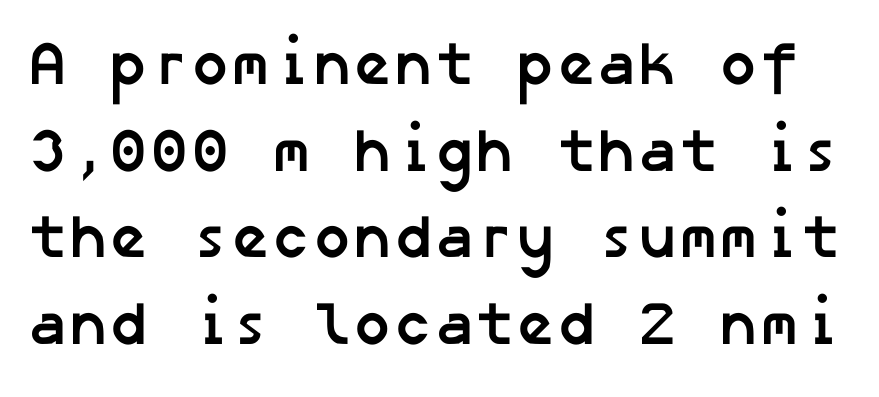
Caption: standard tracking, unaltered. Quick note: interline space is typical. Stroke thickness is high; the sample reads as a true bold. A sans-serif font was chosen for this passage. The gap between lines stays unmarked.
